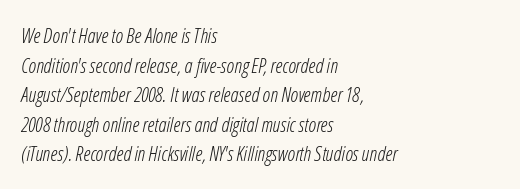
Q: Is the text bold? A: No.
Q: Is the text italic (slanted)? A: Yes, it leans right by about 12 degrees.
Q: Is the text underlined? A: No.
Q: How is the paragraph aligned? A: Left-aligned.
Q: Is the spacing between letters normal or unusually wide? A: Normal.
Q: Is the spacing between lines tight, normal or loose? A: Normal.
